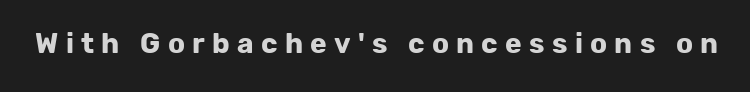
Q: Is the text bold? A: Yes.
Q: Is the text italic (slanted)? A: No, it is upright.
Q: Is the typeface a serif or a sans-serif typeface? A: Sans-serif.
Q: Is the text underlined? A: No.
Q: Is the spacing between letters normal or unusually wide? A: Unusually wide.
Q: Width (condensed, normal, or wide)? A: Normal.
Q: Stroke contrast? A: Low.
Q: x-height? A: Medium.
Q: Monospaced? A: No.
